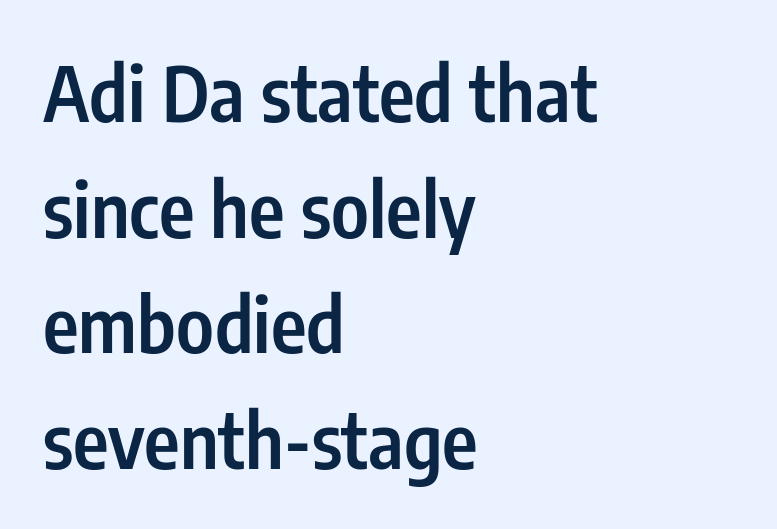
Q: Is the text bold? A: Semi-bold.
Q: Is the text italic (slanted)? A: No, it is upright.
Q: Is the typeface a serif or a sans-serif typeface? A: Sans-serif.
Q: Is the text underlined? A: No.
Q: How is the paragraph aligned? A: Left-aligned.
Q: Is the spacing between letters normal or unusually wide? A: Normal.
Q: Is the spacing between lines tight, normal or loose? A: Normal.
Q: Width (condensed, normal, or wide)? A: Condensed.
Q: Stroke contrast? A: Low.
Q: x-height? A: Medium.
Q: Monospaced? A: No.
